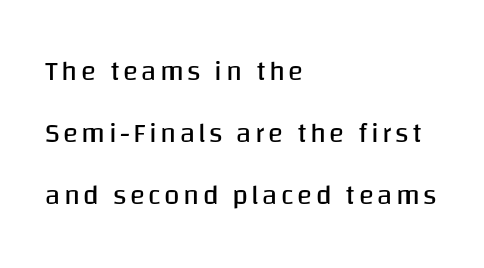
The passage shown is typeset with a sans-serif family. These lines stack with their left ends in a neat column. The cut favours lightness, reaching ordinary text weight at its darkest. These lines stand farther apart than default settings would place them. When letters stand straight like this, we call the style roman or upright.
